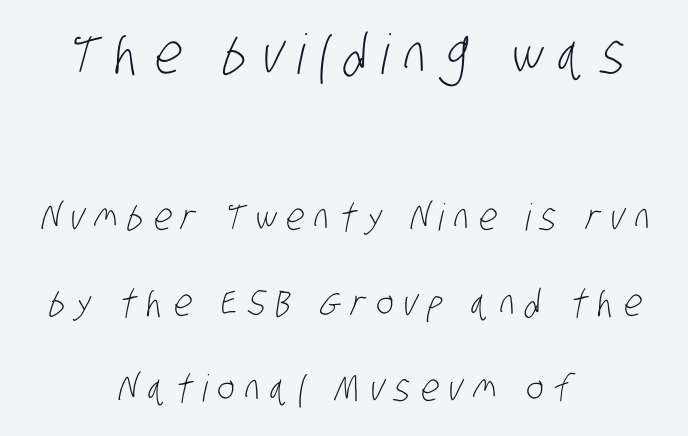
Q: Is the text bold? A: No.
Q: Is the typeface a serif or a sans-serif typeface? A: Sans-serif.
Q: Is the text underlined? A: No.
Q: How is the paragraph aligned? A: Centered.
Q: Is the spacing between letters normal or unusually wide? A: Unusually wide.
Q: Is the spacing between lines tight, normal or loose? A: Loose.
Q: Which block of text is set in a larger size, the first (top) or the second (bottom)? A: The first (top) one.
Q: Width (condensed, normal, or wide)? A: Condensed.
Q: Stroke contrast? A: Low.
Q: x-height? A: Large.
Q: Monospaced? A: No.
